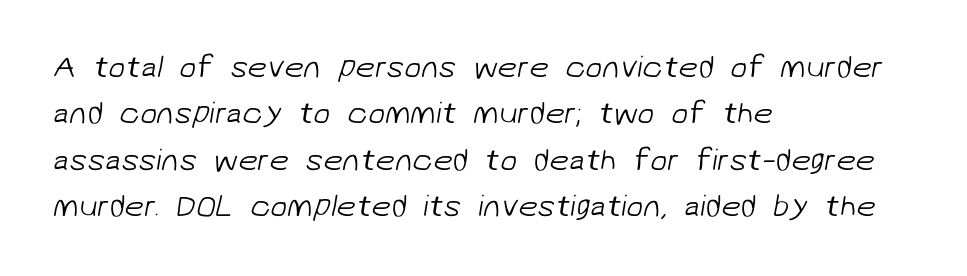
{"serif": "no", "bold": "no", "weight": "light", "width": "normal", "stroke_contrast": "low", "x_height": "medium", "monospaced": "no", "underline": "no", "align": "left", "line_spacing": "normal", "line_spacing_ratio": 1.5, "letter_spacing": "normal", "letter_spacing_em": 0.0, "glyph_px": 31}
